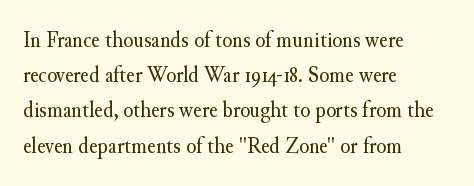
Q: Is the text bold? A: No.
Q: Is the text italic (slanted)? A: No, it is upright.
Q: Is the text underlined? A: No.
Q: How is the paragraph aligned? A: Left-aligned.
Q: Is the spacing between letters normal or unusually wide? A: Normal.
Q: Is the spacing between lines tight, normal or loose? A: Normal.
